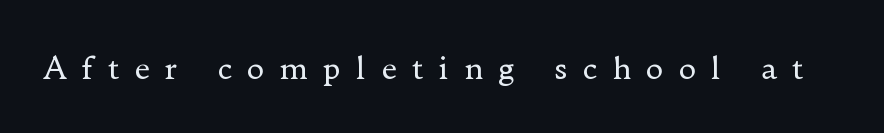
The specimen reads as upright at a glance. The space directly below the letters is spotless. Think of a printed novel: that variable character pitch is what you see here. This rendering employs a face with finishing strokes, i.e., a serif.
